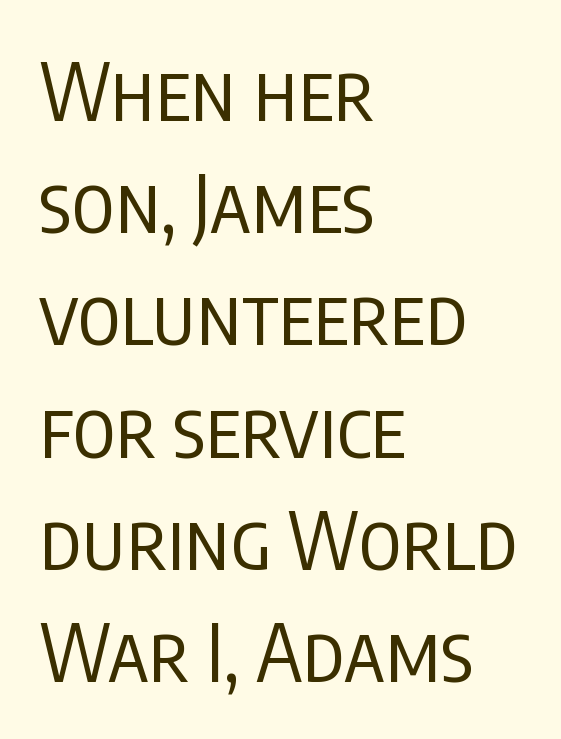
The image shows 79 px regular-weight, condensed sans-serif type, upright; set left-aligned, normal line spacing (1.42x), normal letter spacing, not underlined; low stroke contrast and a large x-height.
